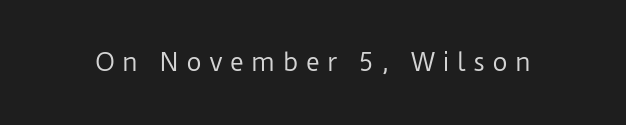
The typesetting does not lean heavy: it is not bold. Is there any slant? The stems are plumb. The foot of each line stays bare and open. A typesetter would call this heavily tracked-out type.
